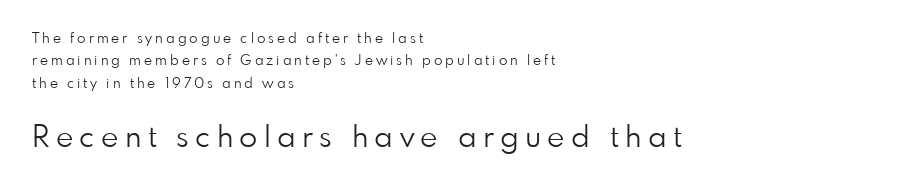
Q: Is the text bold? A: No.
Q: Is the text italic (slanted)? A: No, it is upright.
Q: Is the typeface a serif or a sans-serif typeface? A: Sans-serif.
Q: Is the text underlined? A: No.
Q: How is the paragraph aligned? A: Left-aligned.
Q: Is the spacing between letters normal or unusually wide? A: Unusually wide.
Q: Is the spacing between lines tight, normal or loose? A: Normal.
Q: Which block of text is set in a larger size, the first (top) or the second (bottom)? A: The second (bottom) one.
Q: Width (condensed, normal, or wide)? A: Normal.
Q: Stroke contrast? A: Low.
Q: x-height? A: Small.
Q: Monospaced? A: No.
